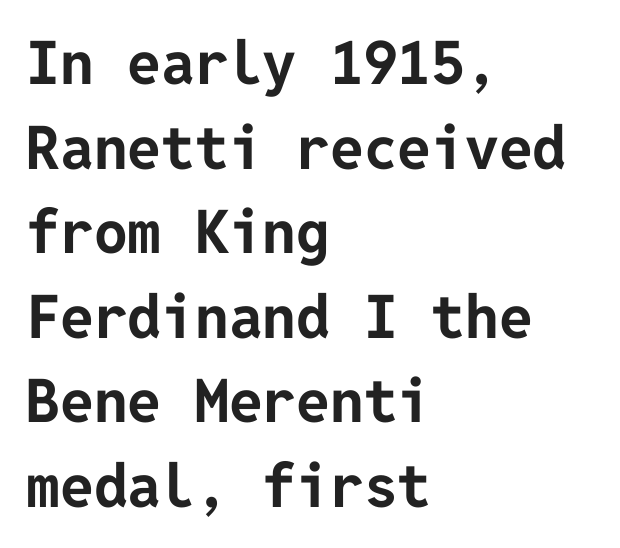
The image shows 60 px bold sans-serif type, upright; set left-aligned, normal line spacing (1.41x), normal letter spacing, not underlined; low stroke contrast and a medium x-height.
